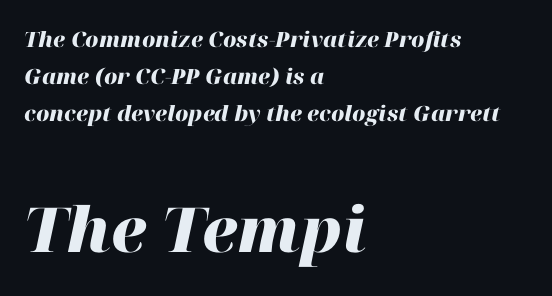
The image shows 62 px heavy type, italic (leaning right); set left-aligned, line spacing 1.77x, normal letter spacing, not underlined; the second (bottom) block is 2.95x larger; high stroke contrast and a medium x-height.
